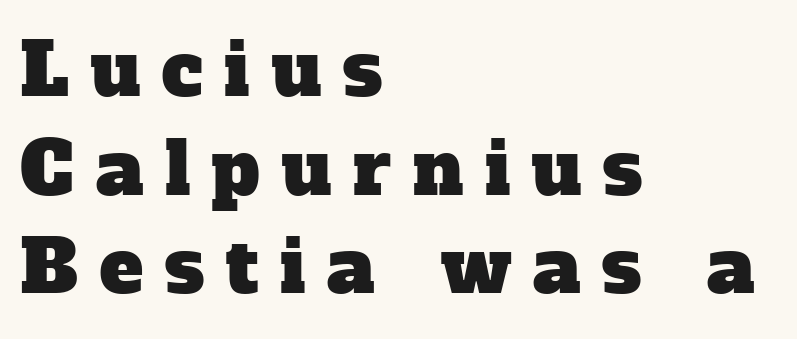
Q: Is the typeface a serif or a sans-serif typeface? A: Serif.
Q: Is the text underlined? A: No.
Q: How is the paragraph aligned? A: Left-aligned.
Q: Is the spacing between letters normal or unusually wide? A: Unusually wide.
Q: Is the spacing between lines tight, normal or loose? A: Normal.
Q: Width (condensed, normal, or wide)? A: Normal.
Q: Stroke contrast? A: Low.
Q: x-height? A: Medium.
Q: Monospaced? A: No.
